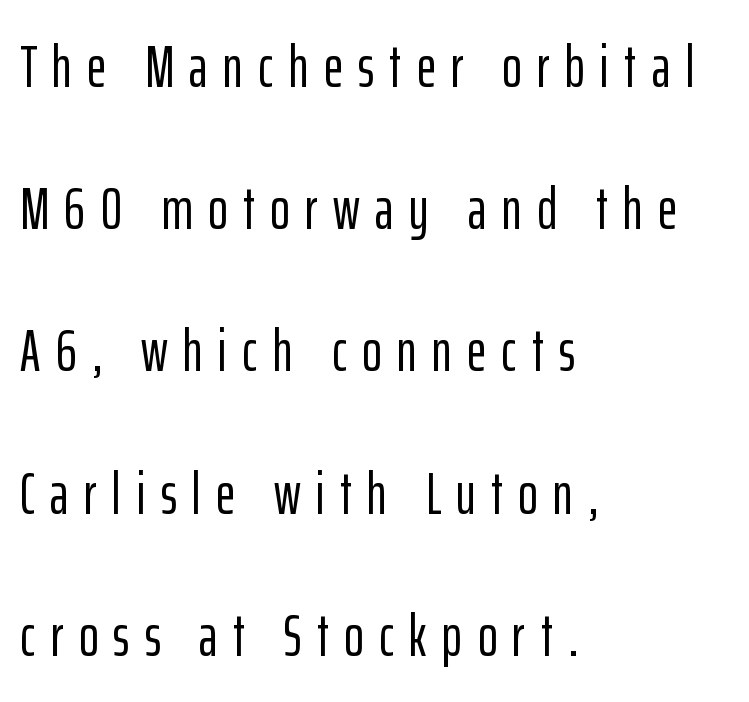
Q: Is the text italic (slanted)? A: No, it is upright.
Q: Is the typeface a serif or a sans-serif typeface? A: Sans-serif.
Q: Is the text underlined? A: No.
Q: How is the paragraph aligned? A: Left-aligned.
Q: Is the spacing between letters normal or unusually wide? A: Unusually wide.
Q: Is the spacing between lines tight, normal or loose? A: Loose.
Q: Width (condensed, normal, or wide)? A: Condensed.
Q: Stroke contrast? A: Low.
Q: x-height? A: Medium.
Q: Monospaced? A: No.
